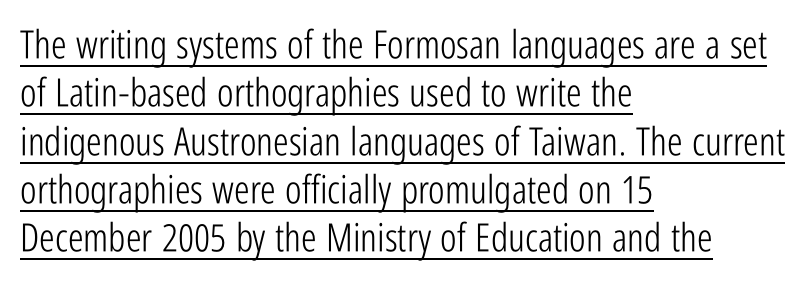
The image shows 39 px light, condensed sans-serif type, upright; set left-aligned, line spacing 1.24x, normal letter spacing, underlined; low stroke contrast and a medium x-height.
